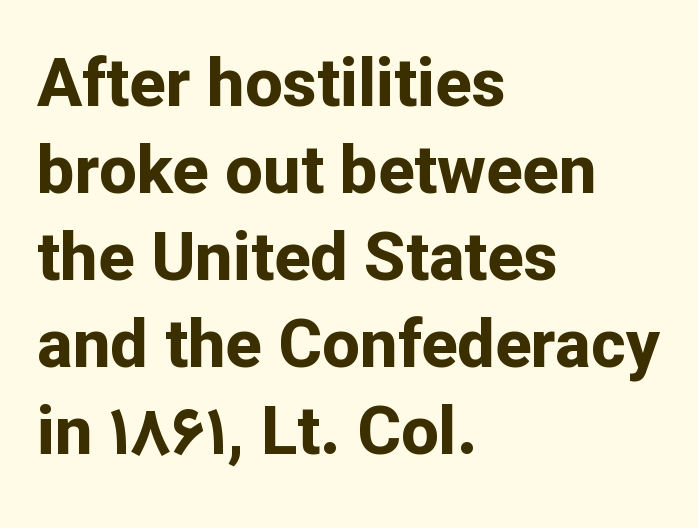
{"serif": "no", "italic": "no", "bold": "yes", "weight": "bold", "width": "normal", "stroke_contrast": "low", "x_height": "medium", "monospaced": "no", "underline": "no", "align": "left", "line_spacing": "normal", "line_spacing_ratio": 1.3, "letter_spacing": "normal", "letter_spacing_em": 0.0, "glyph_px": 67}
